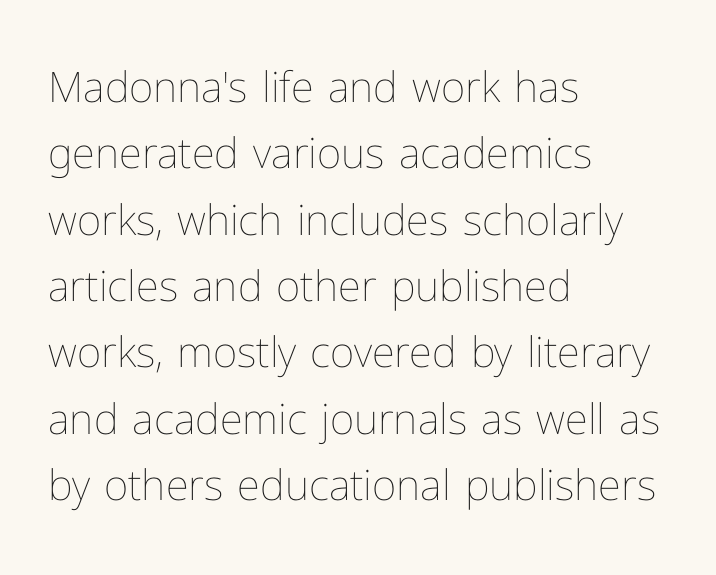
{"italic": "no", "bold": "no", "weight": "thin", "width": "normal", "stroke_contrast": "low", "x_height": "medium", "monospaced": "no", "underline": "no", "align": "left", "line_spacing": "normal", "line_spacing_ratio": 1.58, "letter_spacing": "normal", "letter_spacing_em": 0.0, "glyph_px": 42}
